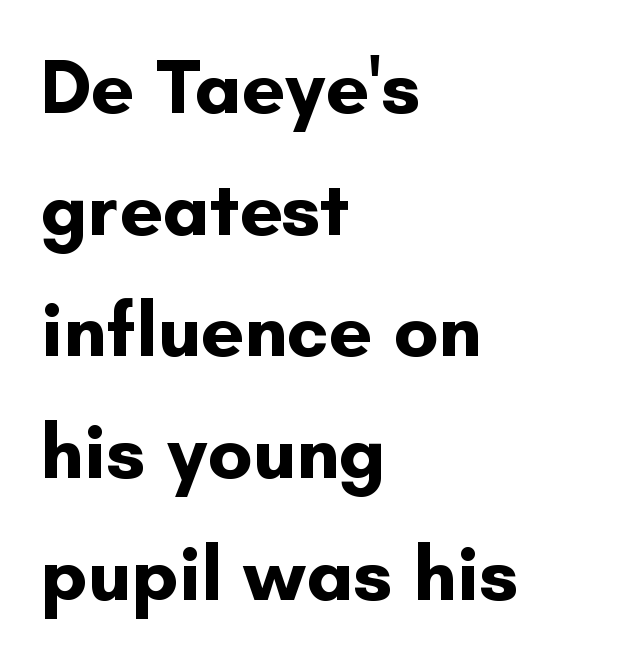
{"serif": "no", "italic": "no", "bold": "yes", "weight": "bold", "width": "normal", "stroke_contrast": "low", "x_height": "small", "monospaced": "no", "underline": "no", "align": "left", "line_spacing": "normal", "line_spacing_ratio": 1.58, "letter_spacing": "normal", "letter_spacing_em": 0.0, "glyph_px": 77}
